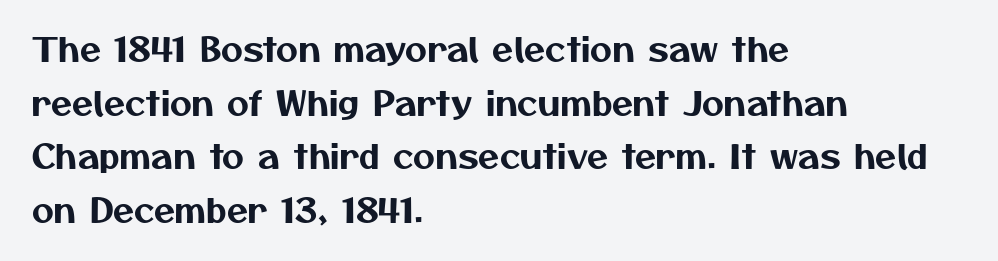
The image shows 34 px sans-serif type; set left-aligned, normal line spacing (1.58x), normal letter spacing, not underlined; medium stroke contrast and a medium x-height.
